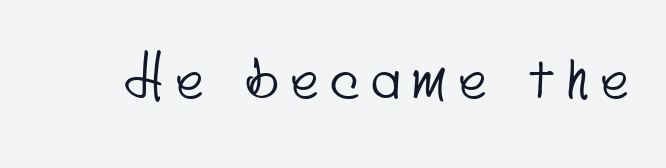
Letter spacing: wide. Varying glyph widths throughout — classic text-font behaviour. The rendering shows plain stroke endings on the letterforms — a sans-serif design. Check the space under the baseline: it is left empty.
